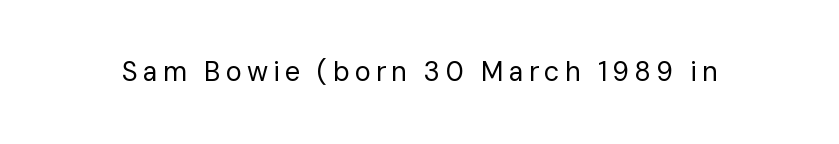
The image shows 27 px text type, upright; set not underlined.
